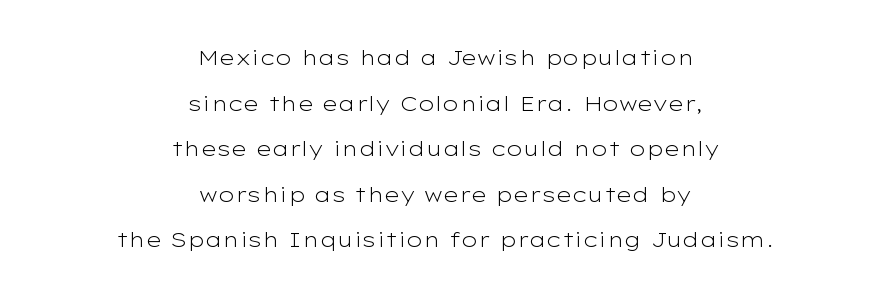
The letters sit at their default tracking, neither squeezed nor spread. The lines are spread far apart with generous leading. The typesetter chose a symmetrical, centered arrangement here. The gap between lines stays unmarked. Stems and bowls with no extra thickness — not bold.
